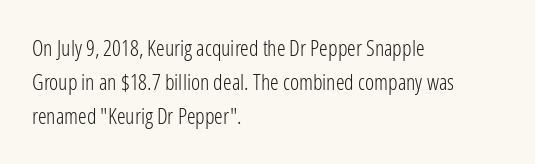
Caption: multi-line text, flush left, ragged right. Rendered with straight, roman letterforms. Beneath every word, the page is bare. Weight: not bold — regular or lighter. Nobody touched the tracking dial on this one. Vertically, the passage feels balanced, rows spaced as you'd expect.
